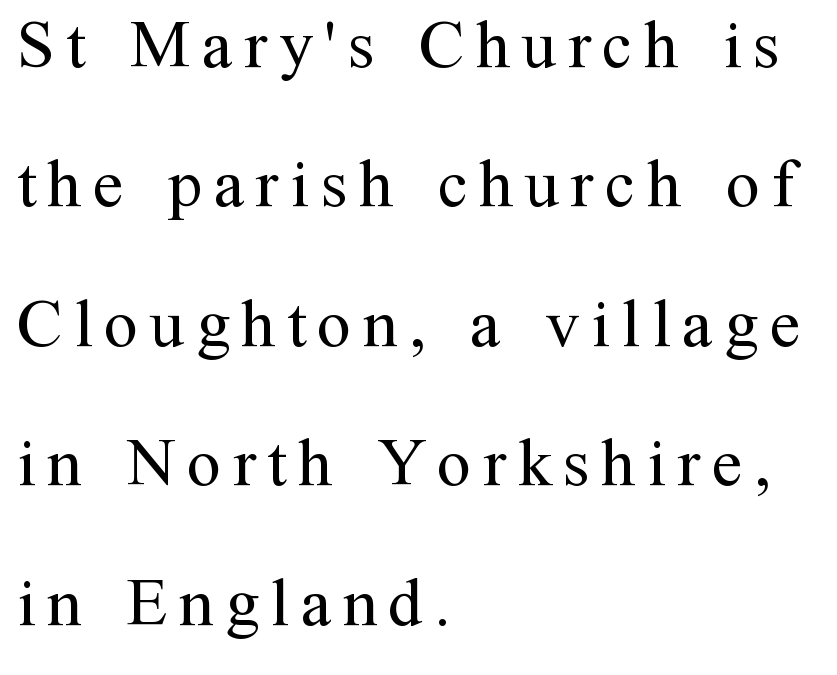
{"serif": "yes", "italic": "no", "bold": "no", "weight": "regular", "width": "normal", "stroke_contrast": "medium", "x_height": "medium", "monospaced": "no", "underline": "no", "align": "left", "line_spacing": "loose", "line_spacing_ratio": 2.05, "glyph_px": 68}
